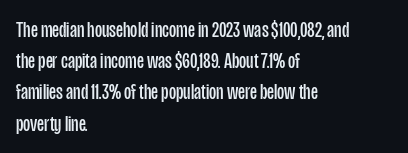
Q: Is the text bold? A: No.
Q: Is the text italic (slanted)? A: No, it is upright.
Q: Is the text underlined? A: No.
Q: How is the paragraph aligned? A: Left-aligned.
Q: Is the spacing between letters normal or unusually wide? A: Normal.
Q: Is the spacing between lines tight, normal or loose? A: Normal.
